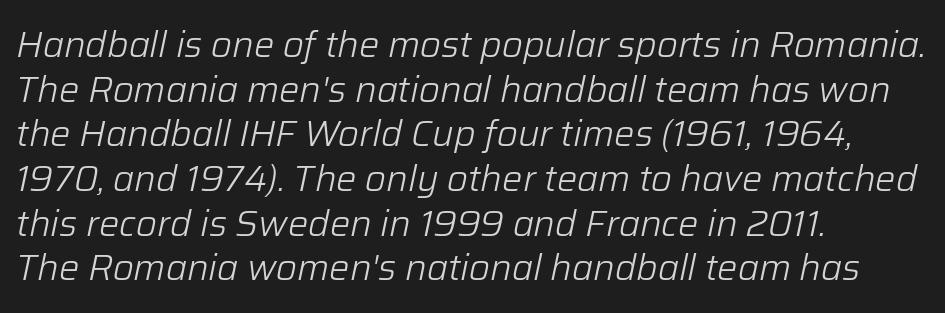
Q: Is the text bold? A: No.
Q: Is the text italic (slanted)? A: Yes, it leans right by about 12 degrees.
Q: Is the text underlined? A: No.
Q: How is the paragraph aligned? A: Left-aligned.
Q: Is the spacing between letters normal or unusually wide? A: Normal.
Q: Width (condensed, normal, or wide)? A: Normal.
Q: Stroke contrast? A: Low.
Q: x-height? A: Medium.
Q: Monospaced? A: No.
